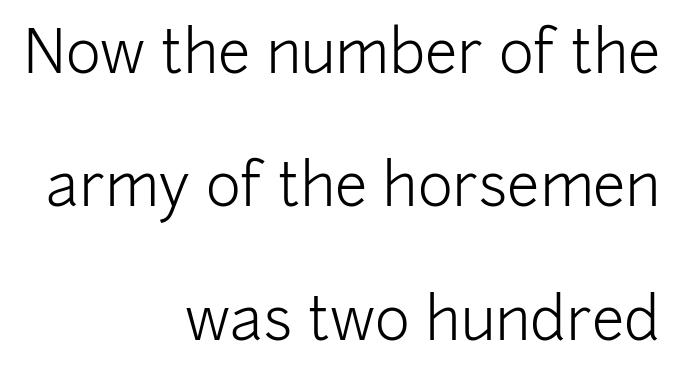
{"serif": "no", "italic": "no", "bold": "no", "weight": "light", "width": "normal", "stroke_contrast": "low", "x_height": "medium", "monospaced": "no", "underline": "no", "align": "right", "line_spacing": "loose", "line_spacing_ratio": 2.26, "letter_spacing": "normal", "letter_spacing_em": 0.0, "glyph_px": 59}
